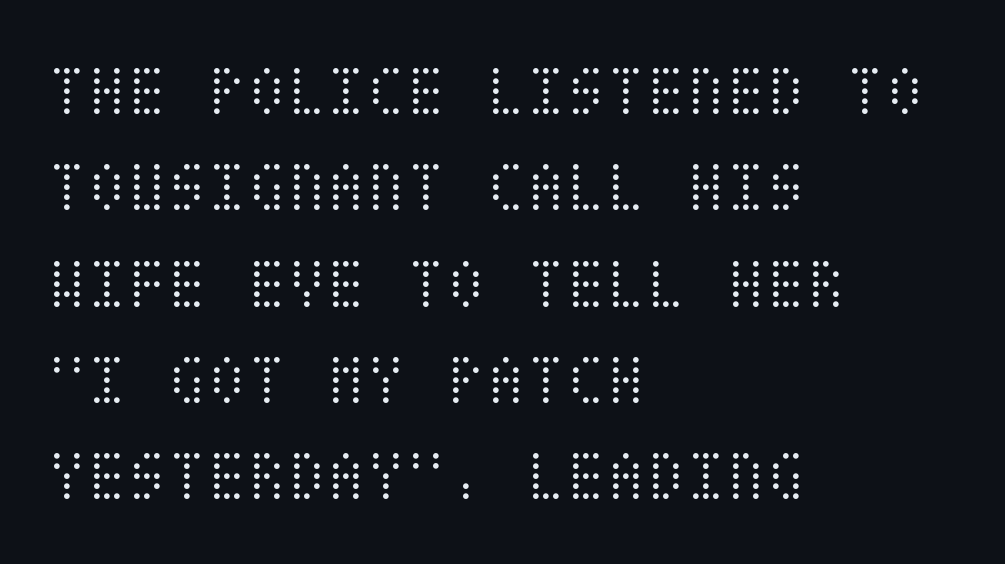
Here the glyphs are tracked normally, forming tight word shapes. It's the straight-up-and-down kind of type. Vertical spacing — default. This rendering uses left alignment, leaving the right contour irregular. The weight would be labelled regular, book, light, or lighter still. The space directly below the letters is spotless.
